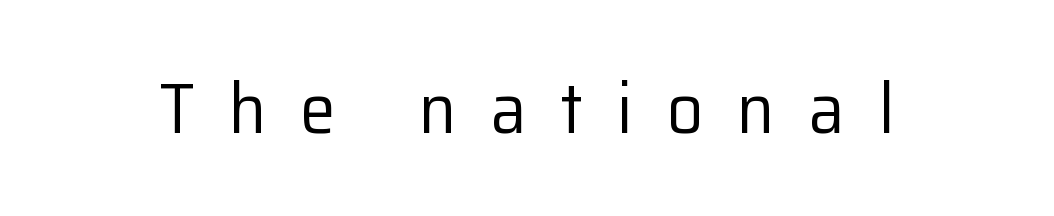
Q: Is the text bold? A: No.
Q: Is the text italic (slanted)? A: No, it is upright.
Q: Is the typeface a serif or a sans-serif typeface? A: Sans-serif.
Q: Is the text underlined? A: No.
Q: Is the spacing between letters normal or unusually wide? A: Unusually wide.
Q: Width (condensed, normal, or wide)? A: Normal.
Q: Stroke contrast? A: Low.
Q: x-height? A: Medium.
Q: Monospaced? A: No.
